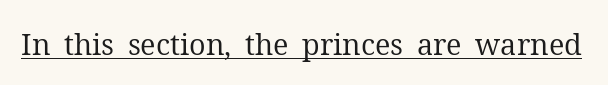
The font's upright variant was chosen for this text. Does a line run under the words? Yes, clearly. Little horizontal feet cap the strokes, marking this as serif type. Varying glyph widths throughout — classic text-font behaviour. How are the letters spaced? Ordinarily, with no added tracking.
